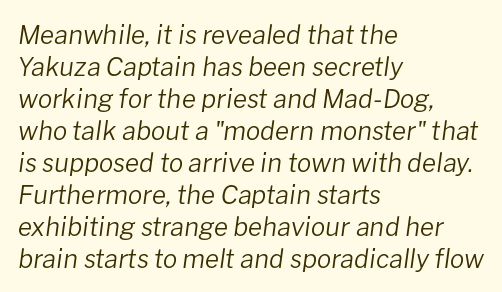
Emphasis-style slanted type is in use. Tracking value appears to be zero — textbook default spacing. The space beneath each line is pristine and unruled. The characters are drawn with everyday or finer stroke widths. Typeset ragged right — the left edge is the straight one.
